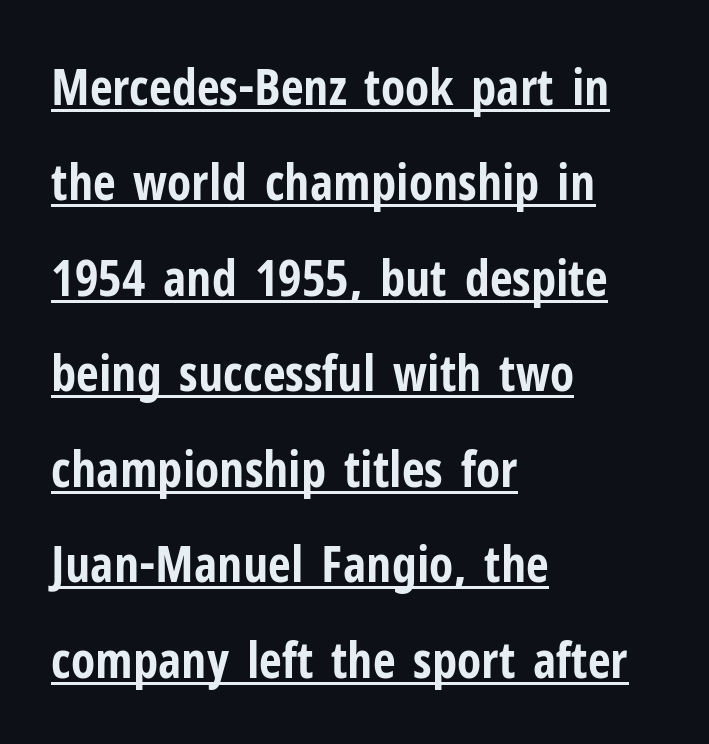
{"serif": "no", "italic": "no", "bold": "yes", "weight": "bold", "width": "condensed", "stroke_contrast": "low", "x_height": "medium", "monospaced": "no", "underline": "yes", "align": "left", "line_spacing": "loose", "line_spacing_ratio": 1.91, "letter_spacing": "normal", "letter_spacing_em": 0.0, "glyph_px": 50}
